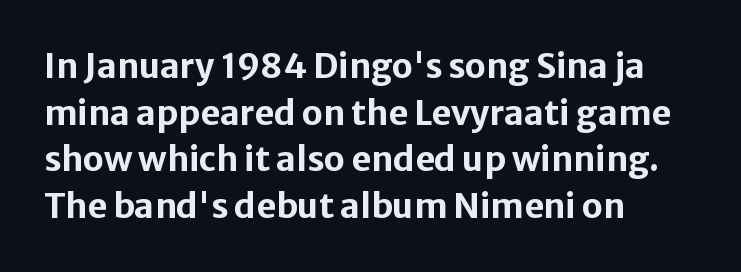
The image shows 34 px bold sans-serif type, upright; set left-aligned, normal line spacing (1.37x), normal letter spacing, not underlined; low stroke contrast and a medium x-height.
